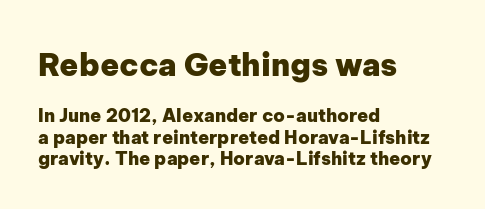
The image shows 31 px heavy sans-serif type, upright; set left-aligned, line spacing 1.2x, normal letter spacing, not underlined; the first (top) block is 1.72x larger; low stroke contrast and a medium x-height.
